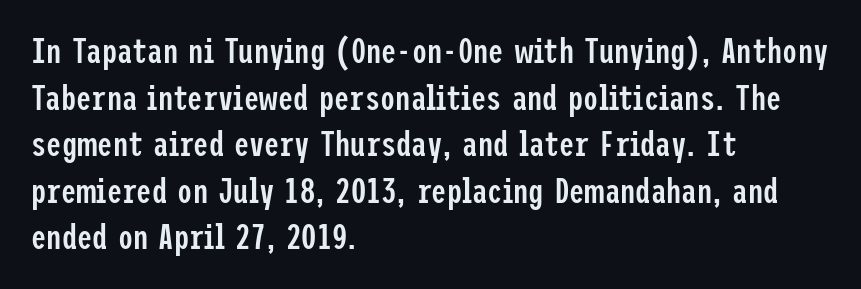
Q: Is the text bold? A: Semi-bold.
Q: Is the text italic (slanted)? A: No, it is upright.
Q: Is the typeface a serif or a sans-serif typeface? A: Sans-serif.
Q: Is the text underlined? A: No.
Q: How is the paragraph aligned? A: Left-aligned.
Q: Is the spacing between letters normal or unusually wide? A: Normal.
Q: Is the spacing between lines tight, normal or loose? A: Normal.
Q: Width (condensed, normal, or wide)? A: Condensed.
Q: Stroke contrast? A: Low.
Q: x-height? A: Medium.
